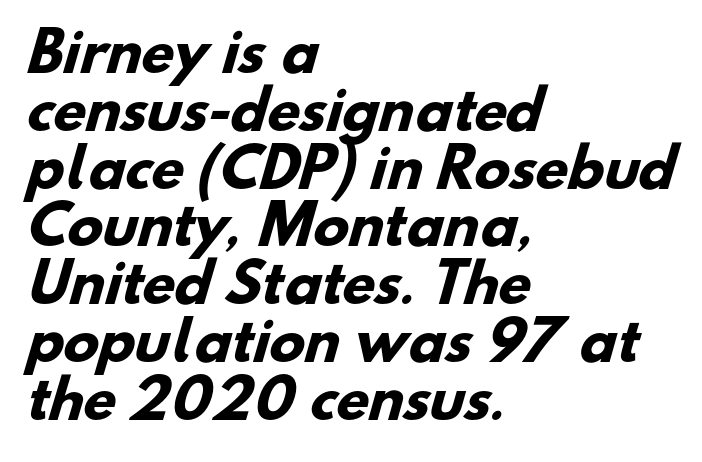
The image shows 53 px heavy sans-serif type; set left-aligned, tight line spacing (1.09x), normal letter spacing, not underlined; low stroke contrast and a small x-height.
